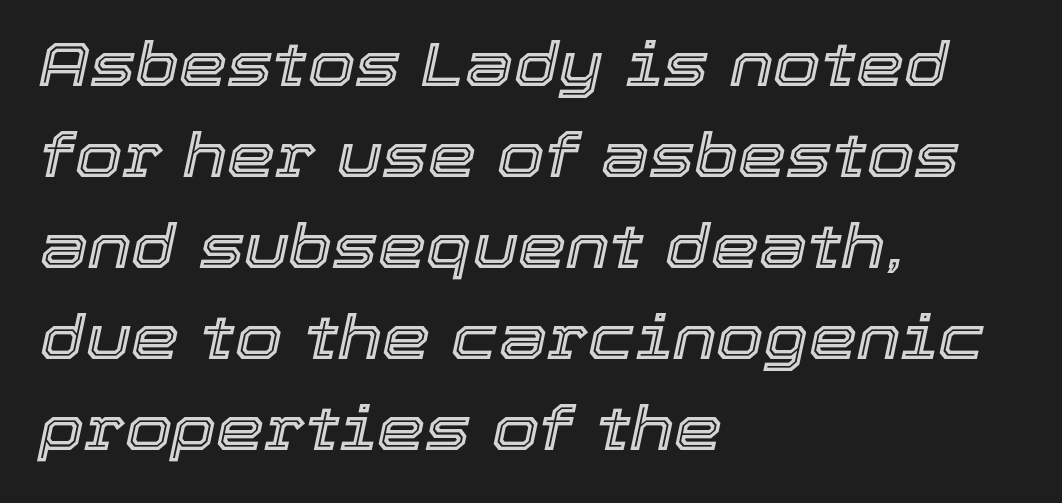
The image shows 61 px text type, italic (leaning right); set left-aligned, normal line spacing (1.49x), normal letter spacing, not underlined; a medium x-height.
